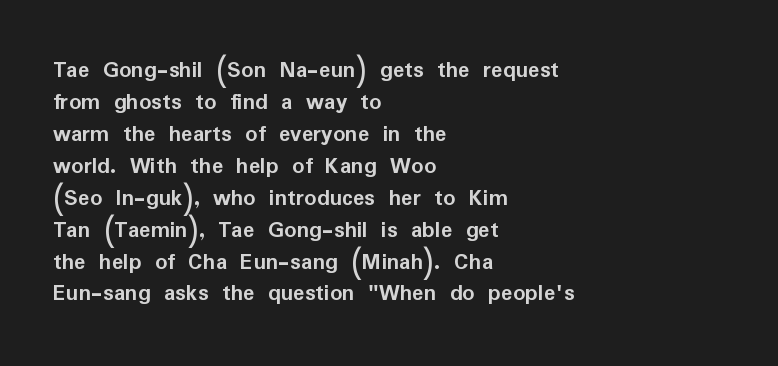
Q: Is the text bold? A: Yes.
Q: Is the text italic (slanted)? A: No, it is upright.
Q: Is the text underlined? A: No.
Q: How is the paragraph aligned? A: Left-aligned.
Q: Is the spacing between letters normal or unusually wide? A: Normal.
Q: Is the spacing between lines tight, normal or loose? A: Normal.
